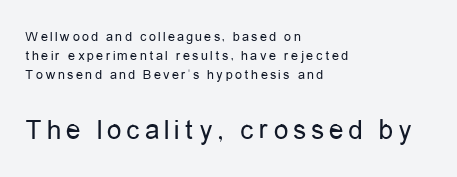
{"serif": "no", "italic": "no", "bold": "no", "weight": "regular", "width": "condensed", "stroke_contrast": "low", "x_height": "medium", "monospaced": "no", "underline": "no", "align": "left", "line_spacing": "normal", "line_spacing_ratio": 1.37, "larger_block": "second", "size_ratio": 2.07, "glyph_px": 29}
